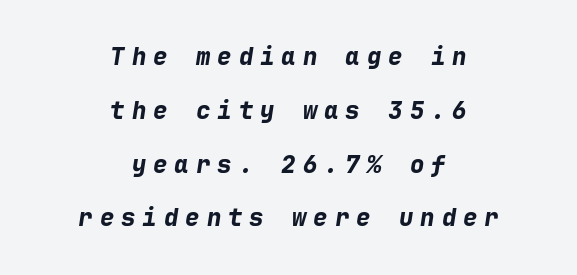
{"italic": "yes", "lean": "right", "slant_degrees": 9, "bold": "yes", "underline": "no", "align": "center", "line_spacing": "loose", "line_spacing_ratio": 2.24, "letter_spacing": "wide", "letter_spacing_em": 0.29, "glyph_px": 24}
